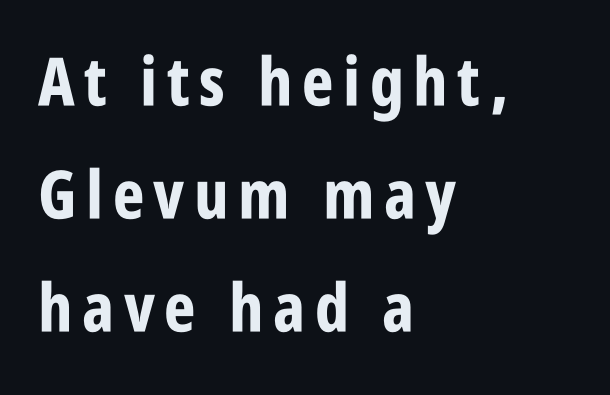
{"serif": "no", "italic": "no", "bold": "yes", "weight": "bold", "width": "condensed", "stroke_contrast": "low", "x_height": "large", "monospaced": "no", "underline": "no", "align": "left", "line_spacing": "normal", "line_spacing_ratio": 1.69, "glyph_px": 67}
